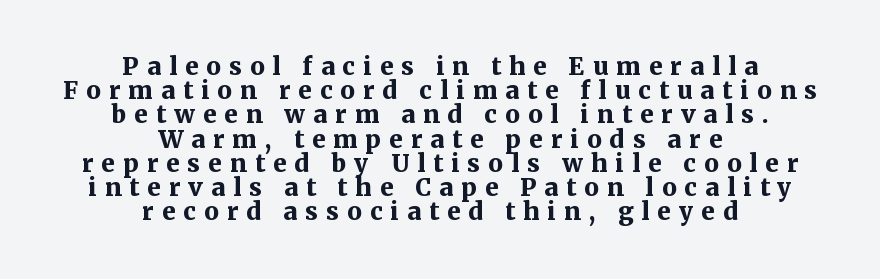
{"italic": "no", "bold": "yes", "underline": "no", "align": "center", "line_spacing": "tight", "line_spacing_ratio": 1.01, "letter_spacing": "wide", "letter_spacing_em": 0.34, "glyph_px": 24}
